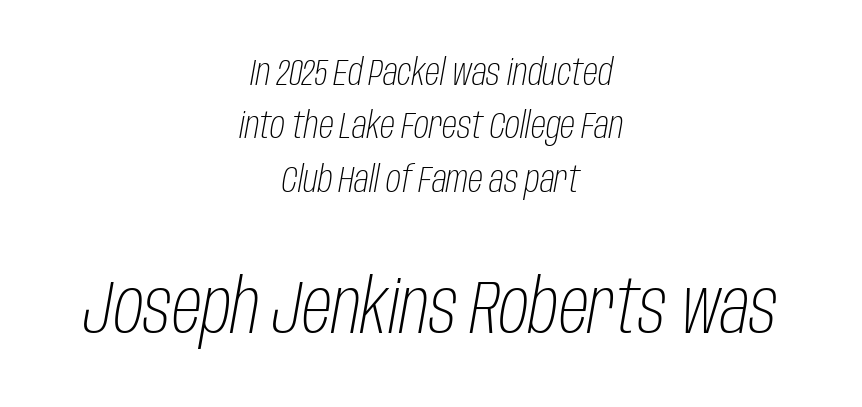
Alignment: centered. Is the type heavy? It reads as light-to-regular instead. A normal amount of white space separates one row of letters from the next. The passage shown has conventional tracking throughout.
